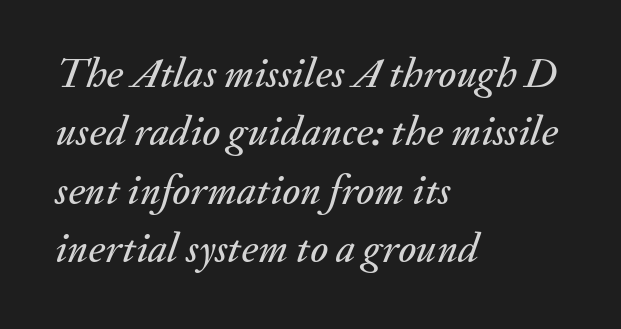
The image shows 42 px text type, italic (leaning right); set left-aligned, normal line spacing (1.39x), normal letter spacing, not underlined; medium stroke contrast and a small x-height.
